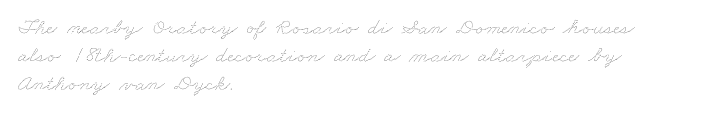
Line starts are locked; line ends wander. Students, note that the glyphs here touch the page at normal intervals. Just letters on the line, the space beneath them empty. Is the type heavy? It reads as light-to-regular instead.
